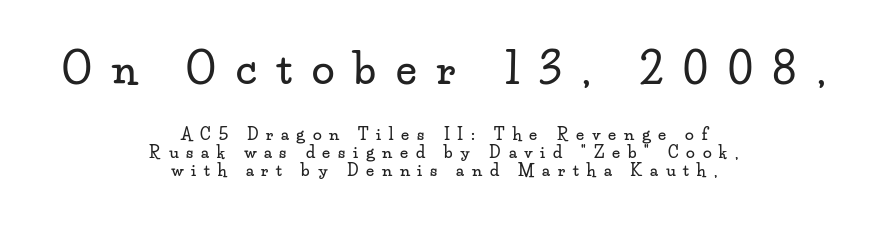
The image shows 41 px wide serif type, upright; set centered, tight line spacing (1.14x), unusually wide letter spacing (+0.49 em), not underlined; the first (top) block is 2.56x larger; low stroke contrast and a small x-height.
